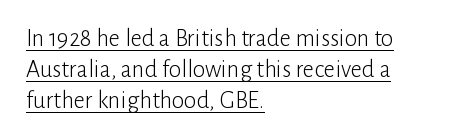
The image shows 25 px text type, upright; set left-aligned, normal line spacing (1.25x), normal letter spacing, underlined.
